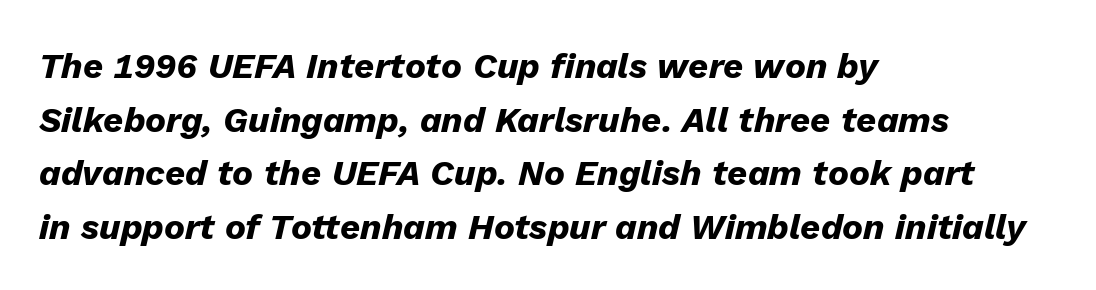
{"italic": "yes", "lean": "right", "slant_degrees": 13, "bold": "yes", "weight": "heavy", "width": "normal", "stroke_contrast": "low", "x_height": "medium", "monospaced": "no", "underline": "no", "align": "left", "line_spacing": "normal", "line_spacing_ratio": 1.53, "letter_spacing": "normal", "letter_spacing_em": 0.0, "glyph_px": 35}
